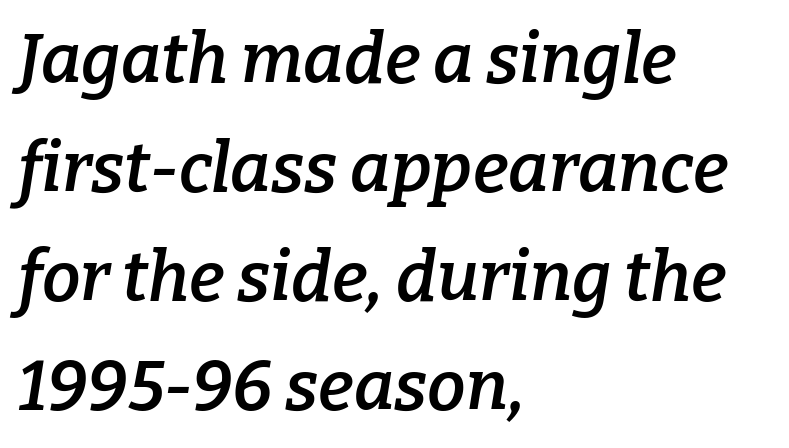
The text block is weighted toward the left margin, trailing off unevenly rightward. Does the type have serifs? Yes, each stem ends in a small foot. These lines are rendered in a variable-pitch font. Italic: yes, the glyphs are oblique. Slightly chunky letters — semibold, I'd say, not full bold. Between one letter and the next there's only the usual sliver of space.
